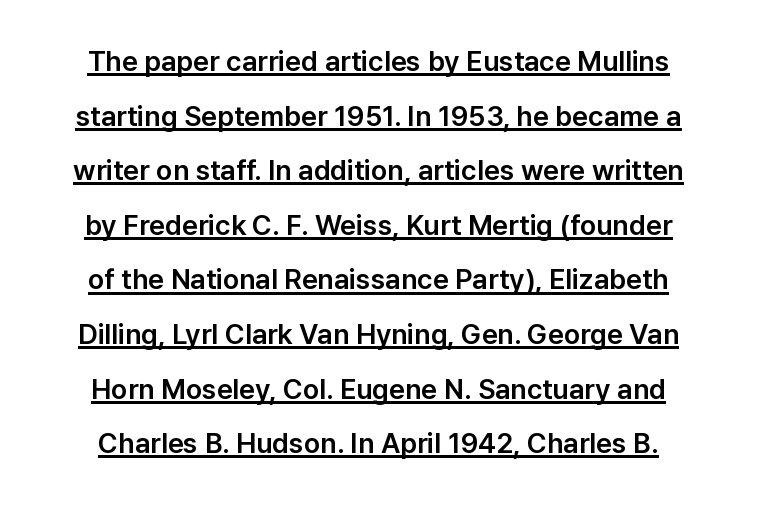
The image shows 28 px sans-serif type, upright; set loose line spacing (1.95x), normal letter spacing, underlined; low stroke contrast and a medium x-height.
